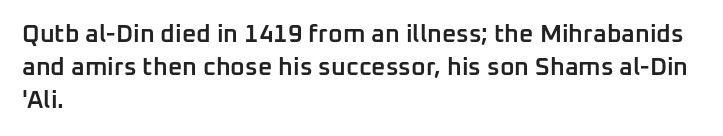
{"italic": "no", "bold": "semi", "underline": "no", "align": "left", "line_spacing": "normal", "line_spacing_ratio": 1.32, "letter_spacing": "normal", "letter_spacing_em": 0.0, "glyph_px": 25}
